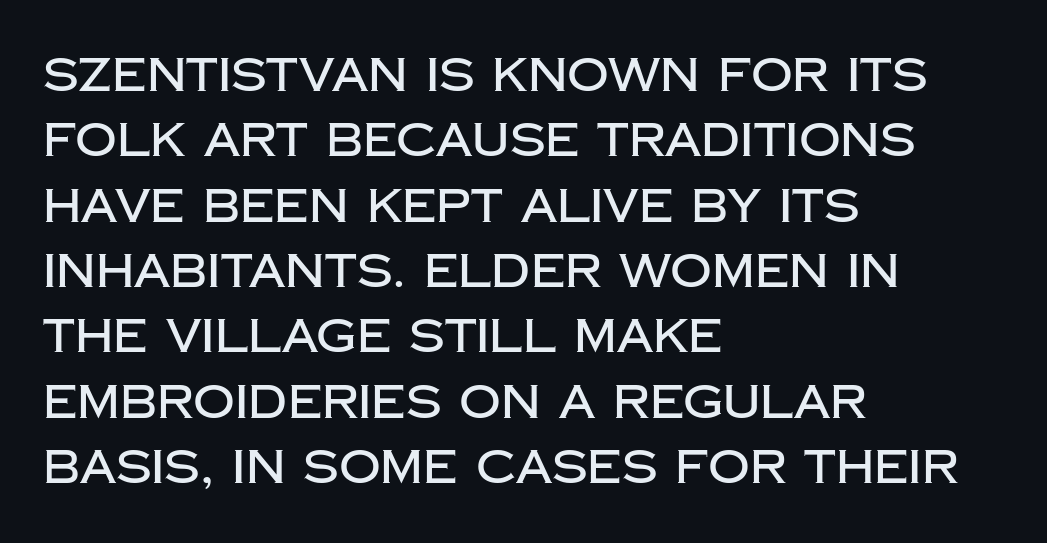
Q: Is the text italic (slanted)? A: No, it is upright.
Q: Is the typeface a serif or a sans-serif typeface? A: Sans-serif.
Q: Is the text underlined? A: No.
Q: How is the paragraph aligned? A: Left-aligned.
Q: Is the spacing between letters normal or unusually wide? A: Normal.
Q: Is the spacing between lines tight, normal or loose? A: Normal.
Q: Width (condensed, normal, or wide)? A: Normal.
Q: Stroke contrast? A: Low.
Q: x-height? A: Large.
Q: Monospaced? A: No.
